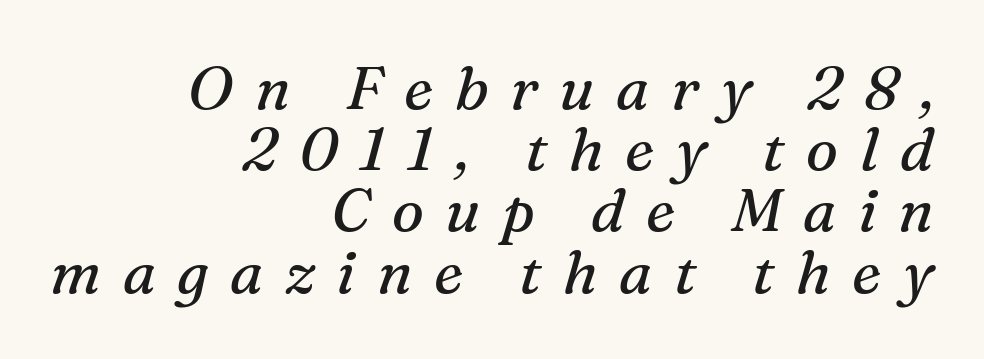
The image shows 60 px regular-weight serif type, italic (leaning right); set right-aligned, tight line spacing (1.02x), unusually wide letter spacing (+0.36 em), not underlined; medium stroke contrast and a medium x-height.
